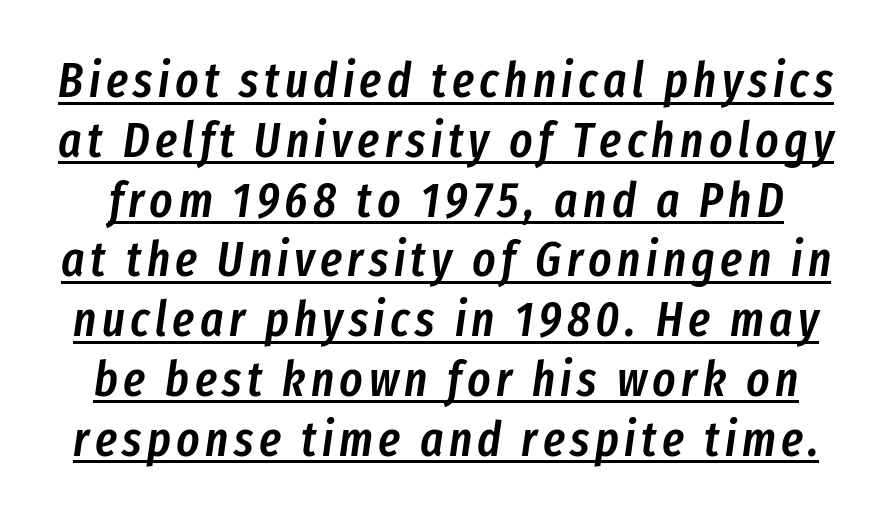
The image shows 49 px semibold, condensed type, italic (leaning right); set line spacing 1.22x, underlined; low stroke contrast and a medium x-height.
